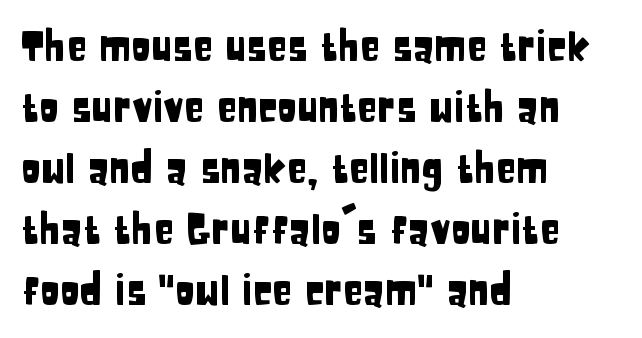
Q: Is the text italic (slanted)? A: No, it is upright.
Q: Is the typeface a serif or a sans-serif typeface? A: Sans-serif.
Q: Is the text underlined? A: No.
Q: How is the paragraph aligned? A: Left-aligned.
Q: Is the spacing between letters normal or unusually wide? A: Normal.
Q: Is the spacing between lines tight, normal or loose? A: Normal.
Q: Width (condensed, normal, or wide)? A: Condensed.
Q: Stroke contrast? A: Low.
Q: x-height? A: Large.
Q: Monospaced? A: No.
